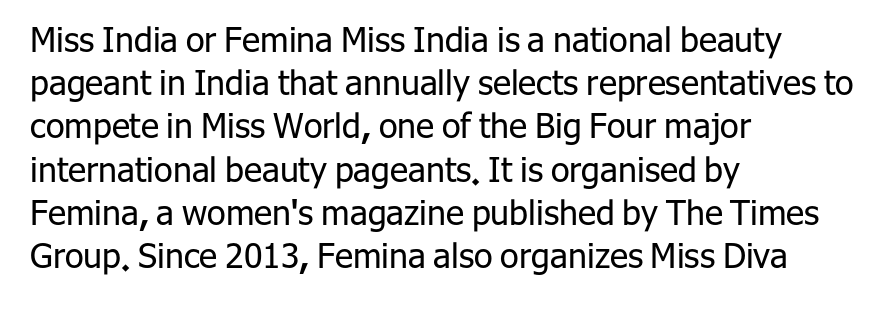
The image shows 34 px regular-weight sans-serif type, upright; set left-aligned, normal line spacing (1.27x), normal letter spacing, not underlined; low stroke contrast and a medium x-height.
